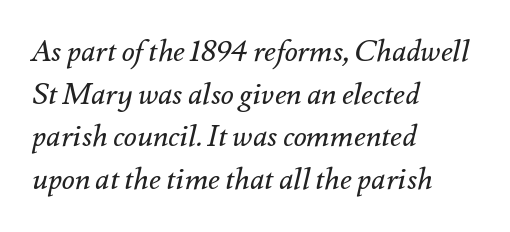
Vertically, the passage feels balanced, rows spaced as you'd expect. If you drew a ruler down the left edge, every line would touch it. Is the letter spacing exaggerated? No — it looks like the ordinary default. The face used here has a pronounced slope to its letters. A typesetter would call this proportional, since set widths differ per character. Vertical stems look standard width or narrower in stroke.
